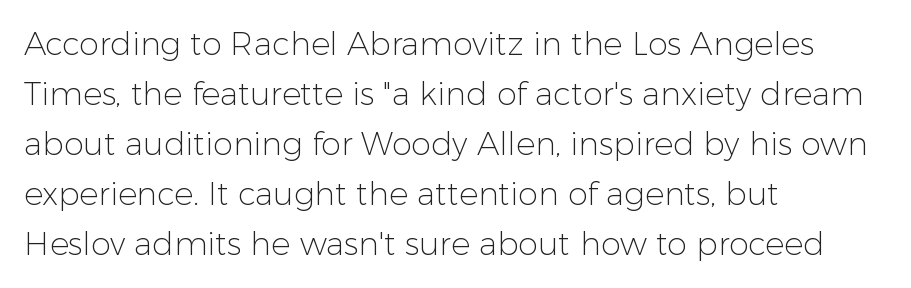
The image shows 32 px light sans-serif type, upright; set left-aligned, normal line spacing (1.56x), normal letter spacing, not underlined; low stroke contrast and a medium x-height.
